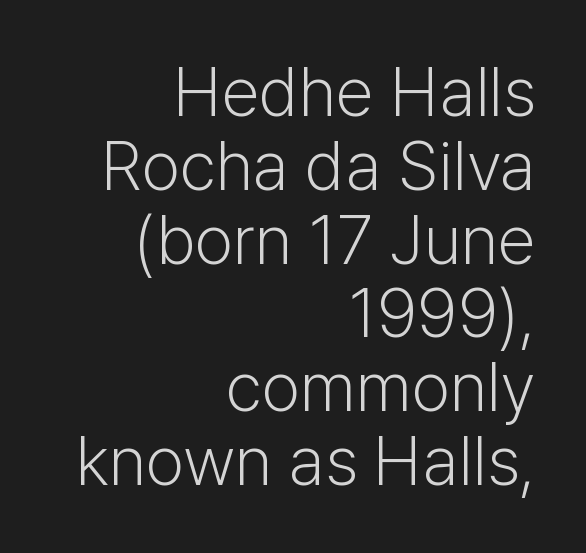
{"serif": "no", "italic": "no", "bold": "no", "weight": "light", "width": "normal", "stroke_contrast": "low", "x_height": "medium", "monospaced": "no", "underline": "no", "align": "right", "line_spacing": "tight", "line_spacing_ratio": 1.07, "letter_spacing": "normal", "letter_spacing_em": 0.0, "glyph_px": 69}
